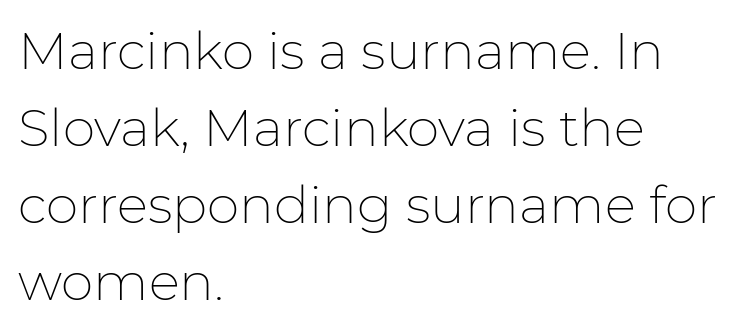
The image shows 52 px thin sans-serif type, upright; set left-aligned, normal line spacing (1.48x), normal letter spacing, not underlined; low stroke contrast and a medium x-height.
